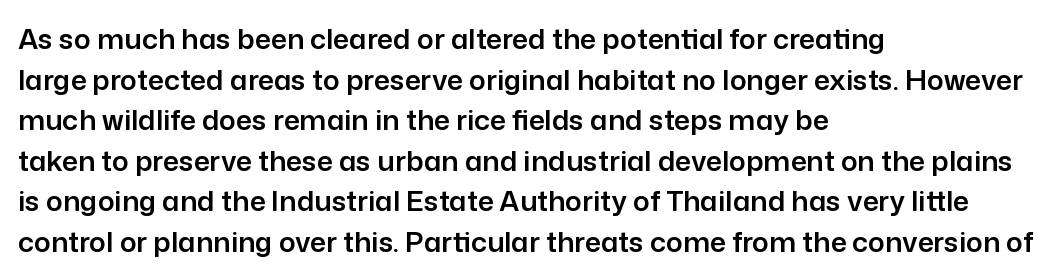
{"serif": "no", "italic": "no", "width": "normal", "stroke_contrast": "low", "x_height": "medium", "monospaced": "no", "underline": "no", "align": "left", "line_spacing": "normal", "line_spacing_ratio": 1.45, "letter_spacing": "normal", "letter_spacing_em": 0.0, "glyph_px": 28}
